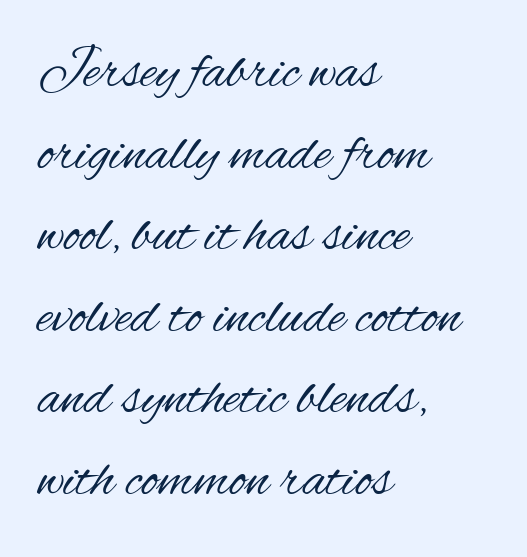
The image shows 57 px regular-weight, condensed sans-serif type; set left-aligned, normal line spacing (1.43x), normal letter spacing, not underlined; medium stroke contrast and a small x-height.
